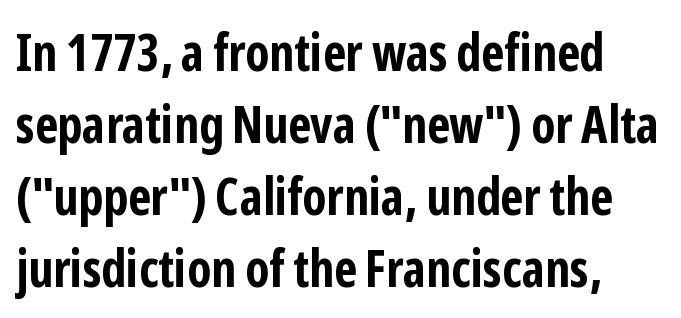
Q: Is the text bold? A: Yes.
Q: Is the text italic (slanted)? A: No, it is upright.
Q: Is the typeface a serif or a sans-serif typeface? A: Sans-serif.
Q: Is the text underlined? A: No.
Q: Is the spacing between letters normal or unusually wide? A: Normal.
Q: Is the spacing between lines tight, normal or loose? A: Normal.
Q: Width (condensed, normal, or wide)? A: Condensed.
Q: Stroke contrast? A: Low.
Q: x-height? A: Medium.
Q: Monospaced? A: No.
